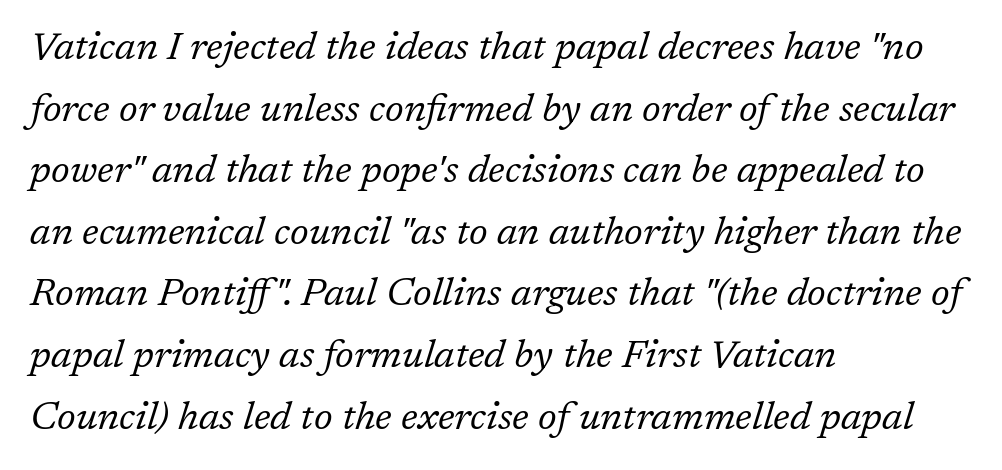
The image shows 39 px regular-weight serif type, italic (leaning right); set left-aligned, normal line spacing (1.58x), normal letter spacing, not underlined; low stroke contrast and a medium x-height.
